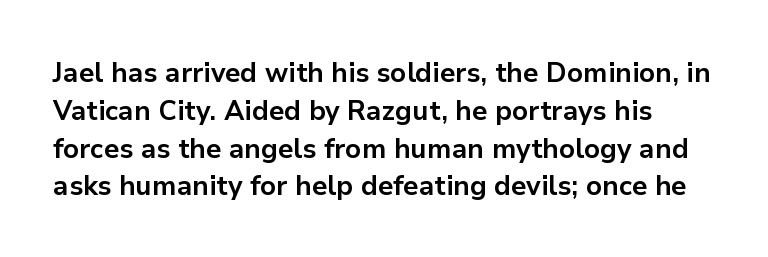
Q: Is the text bold? A: Yes.
Q: Is the text italic (slanted)? A: No, it is upright.
Q: Is the text underlined? A: No.
Q: Is the spacing between letters normal or unusually wide? A: Normal.
Q: Is the spacing between lines tight, normal or loose? A: Normal.
